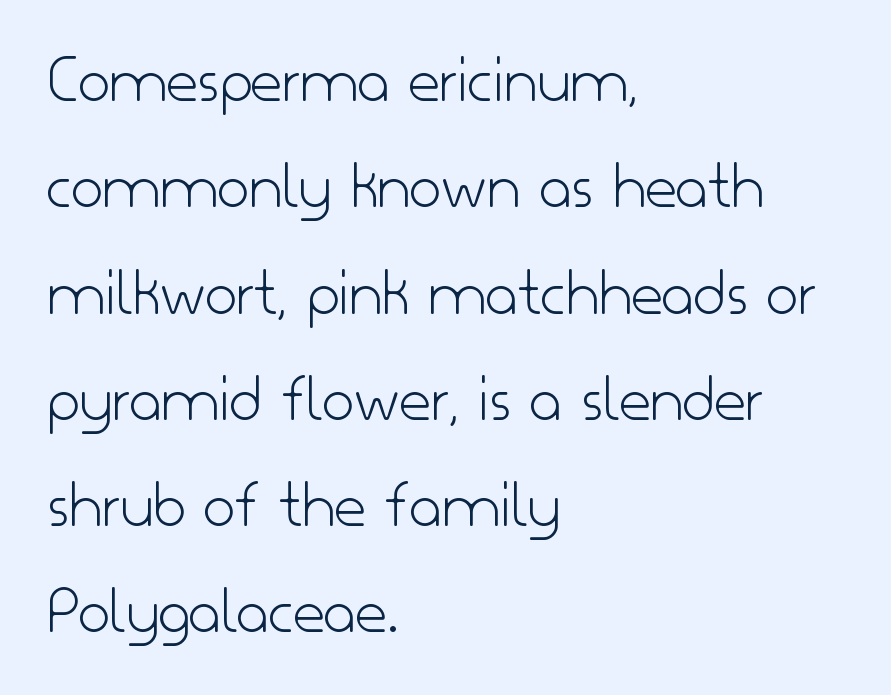
Q: Is the text bold? A: No.
Q: Is the text italic (slanted)? A: No, it is upright.
Q: Is the typeface a serif or a sans-serif typeface? A: Sans-serif.
Q: Is the text underlined? A: No.
Q: How is the paragraph aligned? A: Left-aligned.
Q: Is the spacing between letters normal or unusually wide? A: Normal.
Q: Is the spacing between lines tight, normal or loose? A: Normal.
Q: Width (condensed, normal, or wide)? A: Normal.
Q: Stroke contrast? A: Low.
Q: x-height? A: Small.
Q: Monospaced? A: No.
